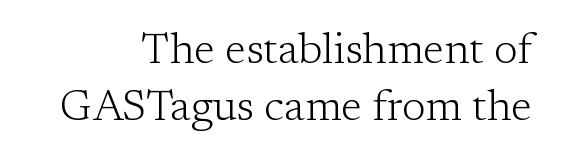
The image shows 43 px light serif type, upright; set right-aligned, normal line spacing (1.33x), normal letter spacing, not underlined; low stroke contrast and a medium x-height.
